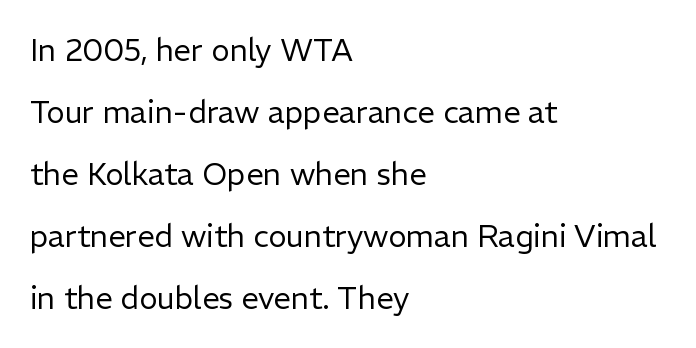
Q: Is the text bold? A: No.
Q: Is the text italic (slanted)? A: No, it is upright.
Q: Is the typeface a serif or a sans-serif typeface? A: Sans-serif.
Q: Is the text underlined? A: No.
Q: How is the paragraph aligned? A: Left-aligned.
Q: Is the spacing between letters normal or unusually wide? A: Normal.
Q: Is the spacing between lines tight, normal or loose? A: Loose.
Q: Width (condensed, normal, or wide)? A: Normal.
Q: Stroke contrast? A: Low.
Q: x-height? A: Medium.
Q: Monospaced? A: No.
